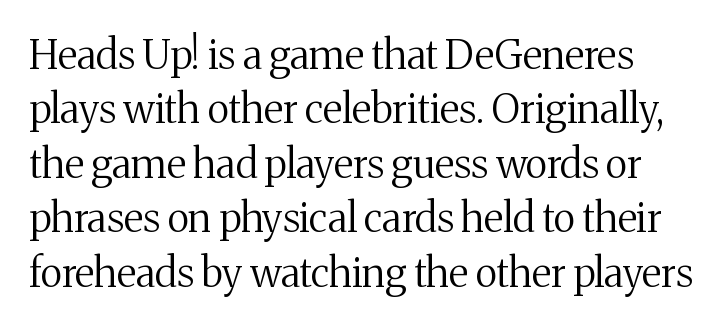
Spacing verdict: proportional, widths tailored to each character. To sum up the face: it has serifs. A bare baseline throughout the passage. Summary of vertical rhythm: regular, with standard interline spacing. This is roman type, the default non-slanted kind.
